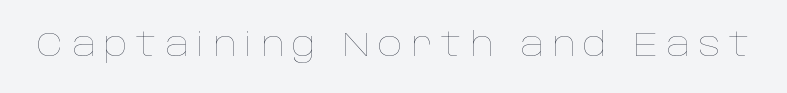
The image shows 34 px thin type, upright; set unusually wide letter spacing (+0.24 em), not underlined; low stroke contrast and a large x-height.
